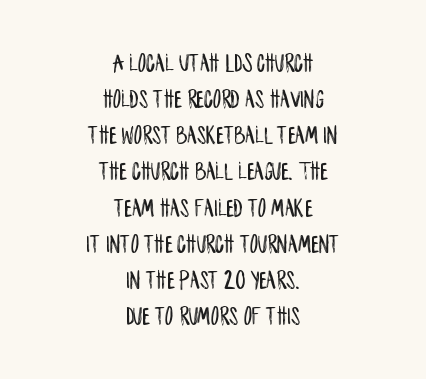
{"italic": "no", "underline": "no", "align": "center", "line_spacing": "normal", "line_spacing_ratio": 1.39, "letter_spacing": "normal", "letter_spacing_em": 0.0, "glyph_px": 26}
